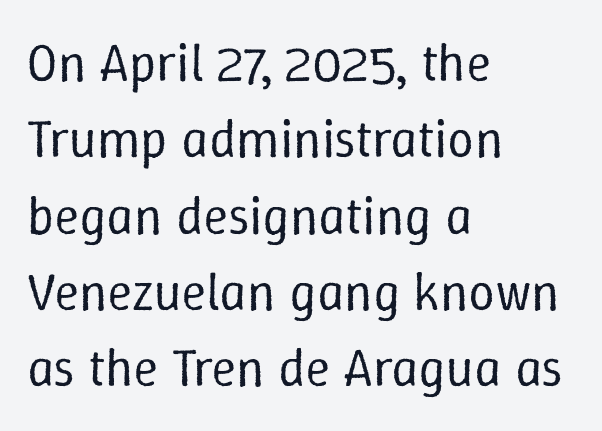
{"italic": "no", "bold": "no", "weight": "regular", "width": "normal", "stroke_contrast": "low", "x_height": "medium", "monospaced": "no", "underline": "no", "align": "left", "line_spacing": "normal", "line_spacing_ratio": 1.44, "letter_spacing": "normal", "letter_spacing_em": 0.0, "glyph_px": 53}
